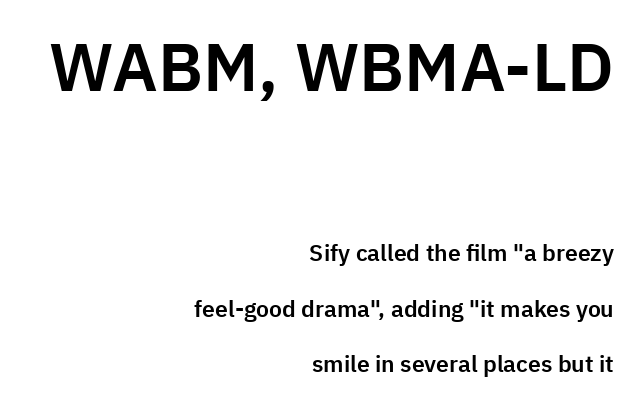
The image shows 68 px sans-serif type, upright; set right-aligned, loose line spacing (2.42x), normal letter spacing, not underlined; the first (top) block is 2.96x larger; low stroke contrast and a medium x-height.
